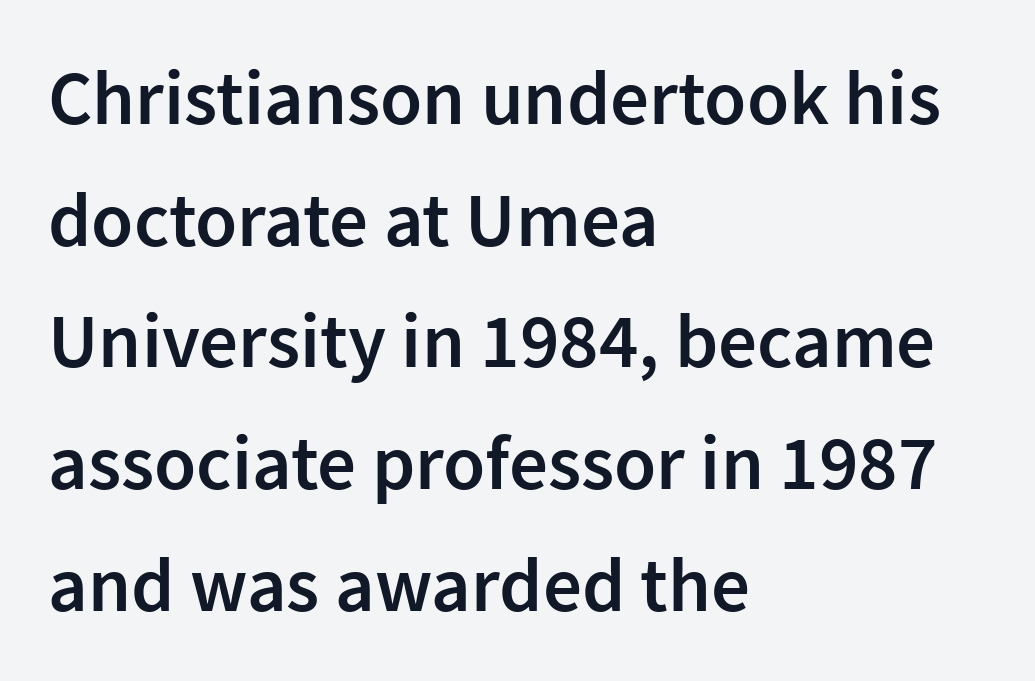
{"serif": "no", "italic": "no", "bold": "semi", "weight": "semibold", "width": "normal", "stroke_contrast": "low", "x_height": "medium", "monospaced": "no", "underline": "no", "align": "left", "line_spacing": "normal", "line_spacing_ratio": 1.58, "letter_spacing": "normal", "letter_spacing_em": 0.0, "glyph_px": 77}
